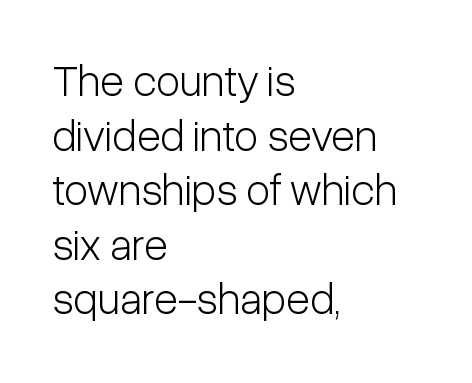
Q: Is the text bold? A: No.
Q: Is the text italic (slanted)? A: No, it is upright.
Q: Is the typeface a serif or a sans-serif typeface? A: Sans-serif.
Q: Is the text underlined? A: No.
Q: How is the paragraph aligned? A: Left-aligned.
Q: Is the spacing between letters normal or unusually wide? A: Normal.
Q: Width (condensed, normal, or wide)? A: Condensed.
Q: Stroke contrast? A: Low.
Q: x-height? A: Medium.
Q: Monospaced? A: No.
